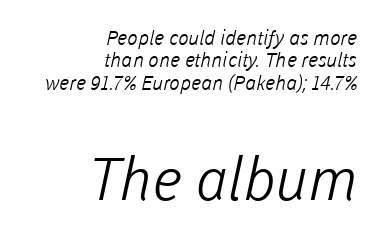
The emphasis by scale lands on block number two, below. One glance says dense: line gaps are narrower than usual. The passage shown is not bold in any degree. Proportional: the letters do not fall into vertical columns.
